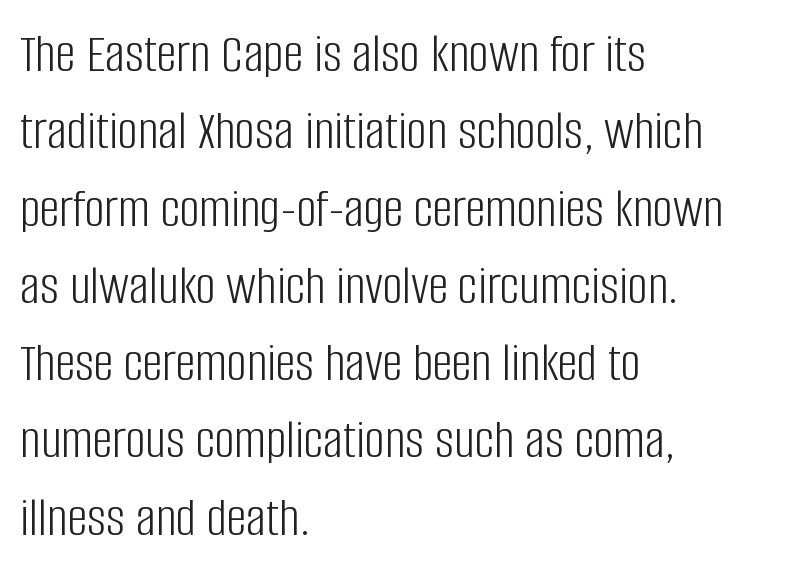
{"serif": "no", "italic": "no", "bold": "no", "weight": "light", "width": "condensed", "stroke_contrast": "low", "x_height": "large", "monospaced": "no", "underline": "no", "align": "left", "line_spacing": "normal", "line_spacing_ratio": 1.38, "letter_spacing": "normal", "letter_spacing_em": 0.0, "glyph_px": 56}
